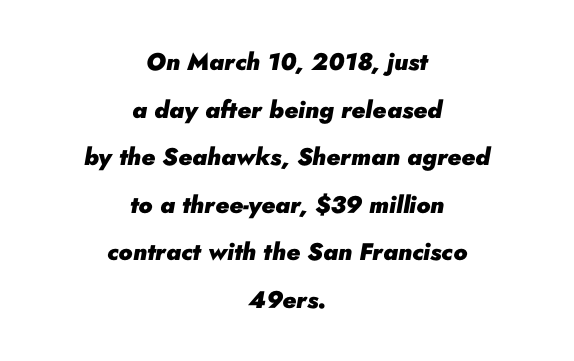
Words float on clear page, feet unadorned. Designer's note — italics engaged. The type is set solid horizontally, with unmodified tracking. Each line is balanced around a shared central axis.
